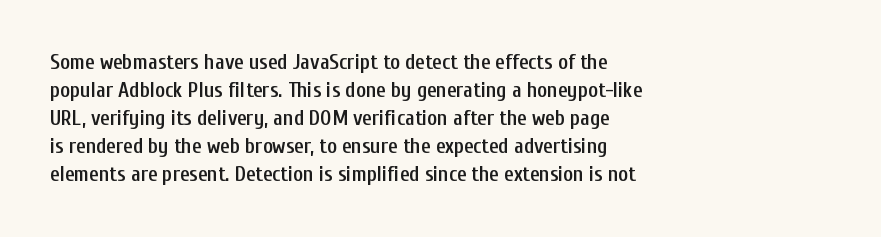
The image shows 21 px text type, upright; set left-aligned, normal line spacing (1.33x), normal letter spacing, not underlined.
